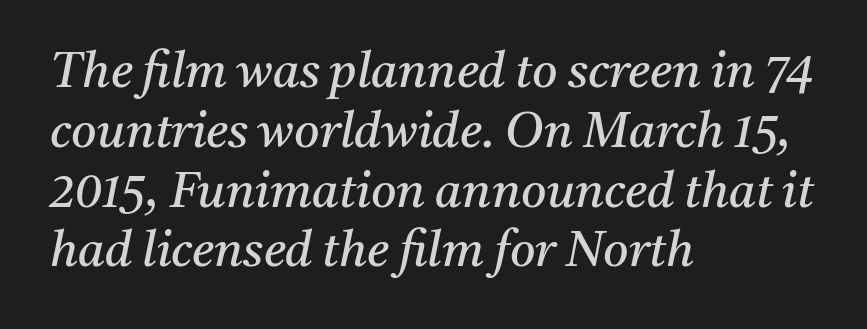
Note: serifs present on the glyphs. Words float on clear page, feet unadorned. The face used here is proportionally spaced, like ordinary book or web type. Compared with ordinary roman type, these characters are visibly tilted. A classic flush-left, rag-right setting is used for this passage.
